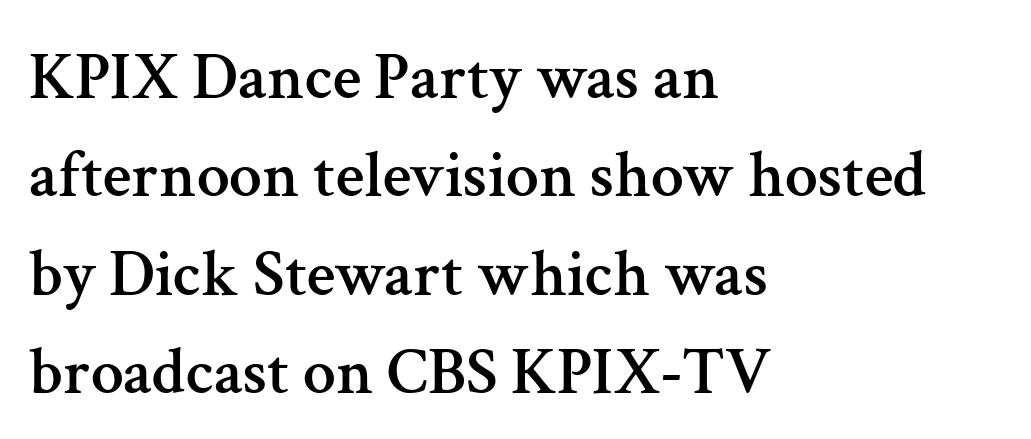
Has an underline been added? It has not. Ordinary non-slanted type is in use. Typographically, this falls in the serif category. These lines sit exactly where default settings would place them.
